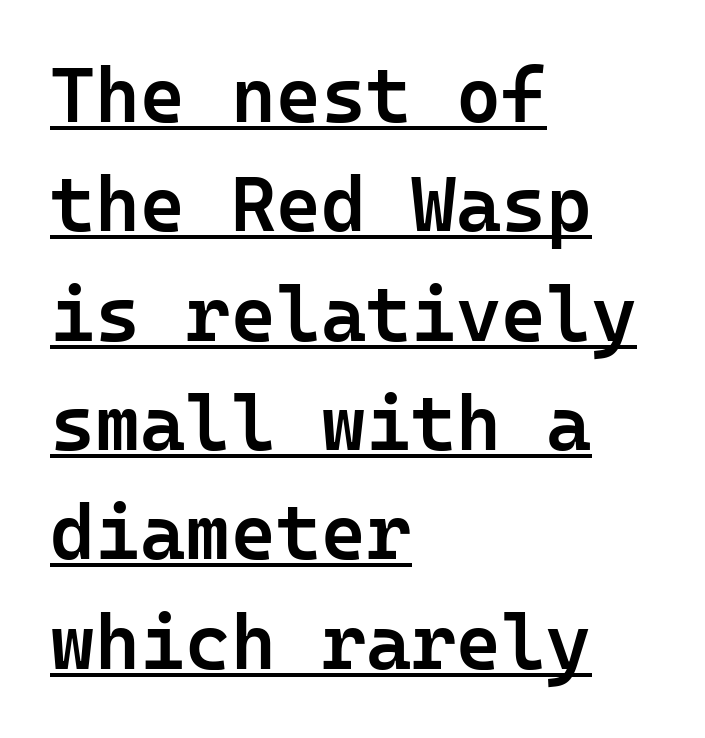
Q: Is the text bold? A: Semi-bold.
Q: Is the text italic (slanted)? A: No, it is upright.
Q: Is the typeface a serif or a sans-serif typeface? A: Sans-serif.
Q: Is the text underlined? A: Yes.
Q: How is the paragraph aligned? A: Left-aligned.
Q: Is the spacing between letters normal or unusually wide? A: Normal.
Q: Is the spacing between lines tight, normal or loose? A: Normal.
Q: Width (condensed, normal, or wide)? A: Normal.
Q: Stroke contrast? A: Low.
Q: x-height? A: Medium.
Q: Monospaced? A: Yes.
